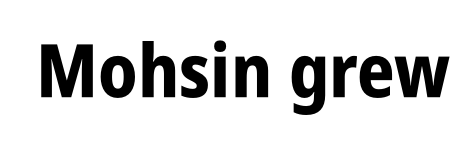
Q: Is the text bold? A: Yes.
Q: Is the text italic (slanted)? A: No, it is upright.
Q: Is the typeface a serif or a sans-serif typeface? A: Sans-serif.
Q: Is the text underlined? A: No.
Q: Is the spacing between letters normal or unusually wide? A: Normal.
Q: Width (condensed, normal, or wide)? A: Condensed.
Q: Stroke contrast? A: Low.
Q: x-height? A: Large.
Q: Monospaced? A: No.
